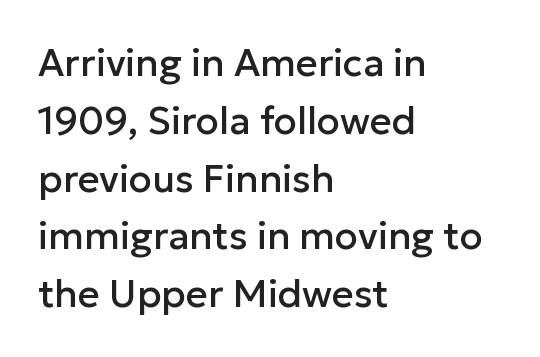
Q: Is the text italic (slanted)? A: No, it is upright.
Q: Is the typeface a serif or a sans-serif typeface? A: Sans-serif.
Q: Is the text underlined? A: No.
Q: How is the paragraph aligned? A: Left-aligned.
Q: Is the spacing between letters normal or unusually wide? A: Normal.
Q: Is the spacing between lines tight, normal or loose? A: Normal.
Q: Width (condensed, normal, or wide)? A: Normal.
Q: Stroke contrast? A: Low.
Q: x-height? A: Medium.
Q: Monospaced? A: No.
